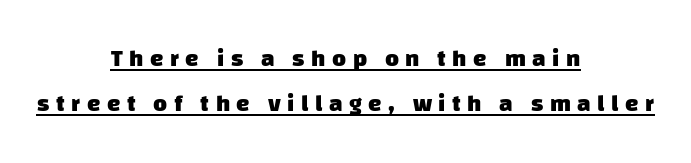
The image shows 24 px bold type; set centered, line spacing 1.89x, unusually wide letter spacing (+0.27 em), underlined.
